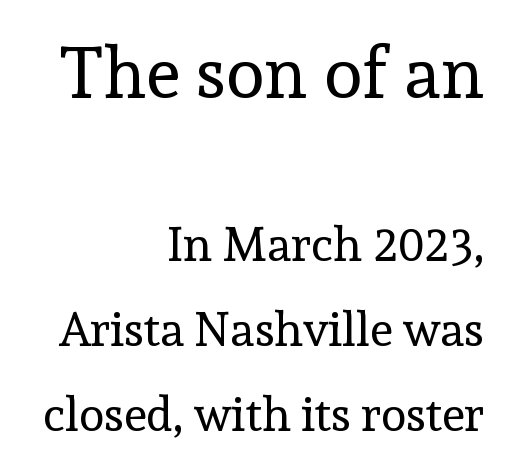
{"serif": "yes", "italic": "no", "bold": "no", "weight": "regular", "width": "normal", "x_height": "medium", "monospaced": "no", "underline": "no", "align": "right", "line_spacing_ratio": 1.81, "letter_spacing": "normal", "letter_spacing_em": 0.0, "larger_block": "first", "size_ratio": 1.51, "glyph_px": 71}
